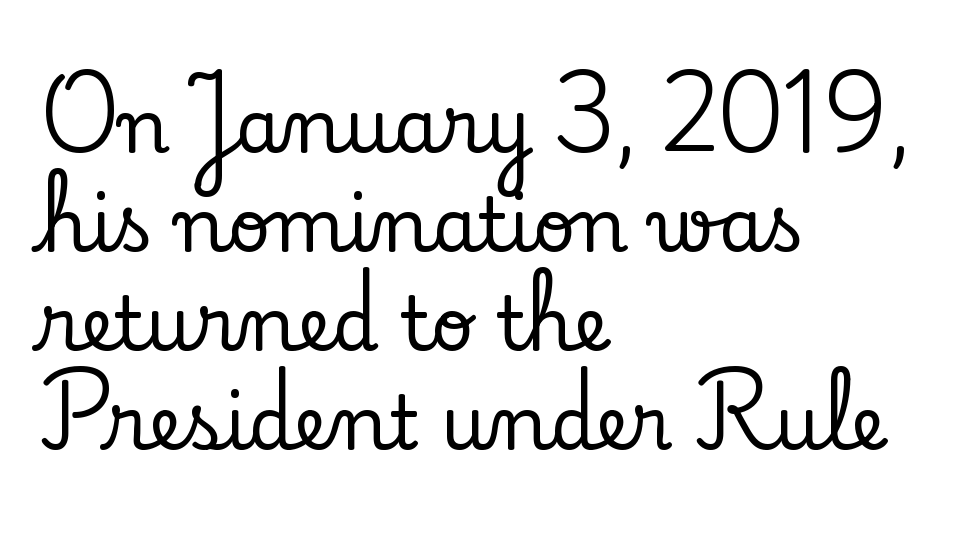
The image shows 74 px serif type, upright; set left-aligned, normal line spacing (1.34x), normal letter spacing, not underlined; low stroke contrast and a small x-height.
